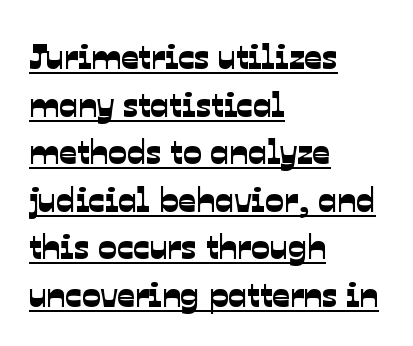
The image shows 35 px sans-serif type; set left-aligned, normal line spacing (1.36x), normal letter spacing, underlined; low stroke contrast and a medium x-height.
